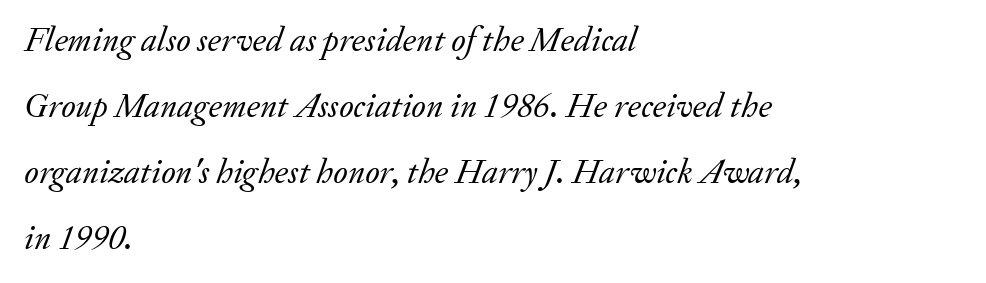
The image shows 35 px regular-weight serif type, italic (leaning right); set left-aligned, line spacing 1.89x, normal letter spacing, not underlined; low stroke contrast and a small x-height.
